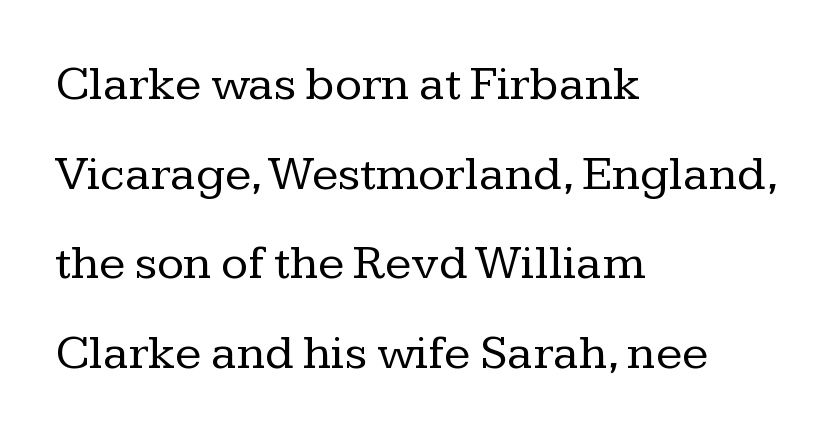
Horizontally, the lines are justified to the leading edge only. The font family rendered here belongs to the serif group. Is there any slant? The stems are plumb. How are the letters spaced? Ordinarily, with no added tracking. Has an underline been added? It has not.
